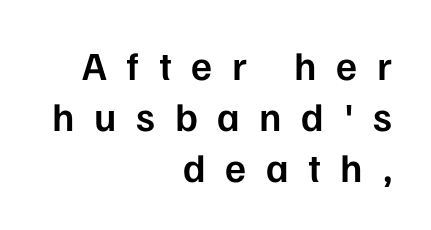
{"serif": "no", "italic": "no", "bold": "semi", "weight": "semibold", "width": "normal", "stroke_contrast": "low", "x_height": "medium", "monospaced": "no", "underline": "no", "align": "right", "line_spacing": "normal", "line_spacing_ratio": 1.27, "letter_spacing": "wide", "letter_spacing_em": 0.49, "glyph_px": 40}
